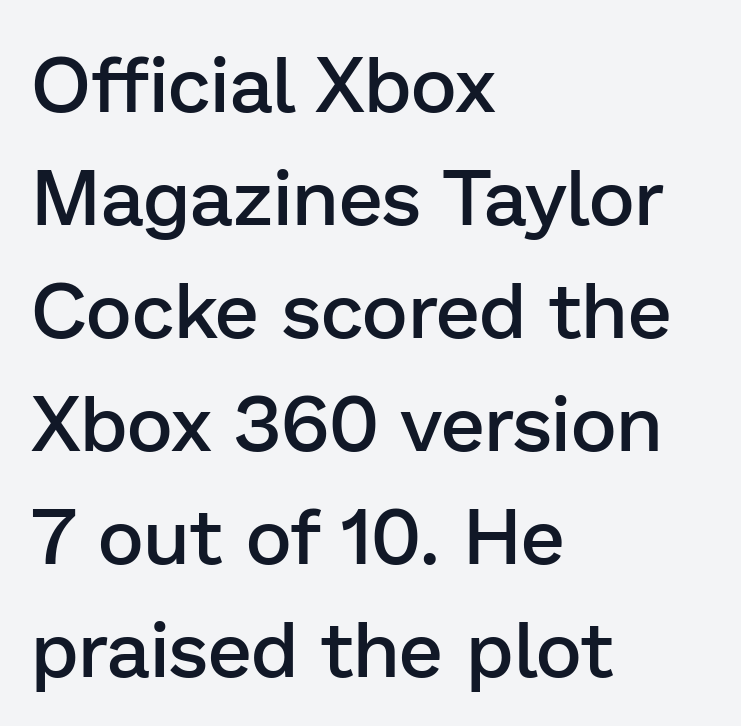
The image shows 79 px semibold sans-serif type, upright; set left-aligned, normal line spacing (1.43x), normal letter spacing, not underlined; low stroke contrast and a medium x-height.
